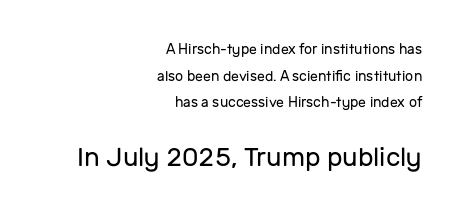
{"italic": "no", "bold": "no", "underline": "no", "align": "right", "line_spacing": "loose", "line_spacing_ratio": 1.91, "letter_spacing": "normal", "letter_spacing_em": 0.0, "larger_block": "second", "size_ratio": 1.86, "glyph_px": 26}
